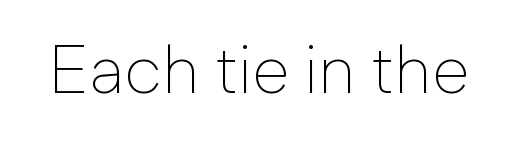
Q: Is the text bold? A: No.
Q: Is the text italic (slanted)? A: No, it is upright.
Q: Is the typeface a serif or a sans-serif typeface? A: Sans-serif.
Q: Is the text underlined? A: No.
Q: Is the spacing between letters normal or unusually wide? A: Normal.
Q: Width (condensed, normal, or wide)? A: Normal.
Q: Stroke contrast? A: Low.
Q: x-height? A: Medium.
Q: Monospaced? A: No.
